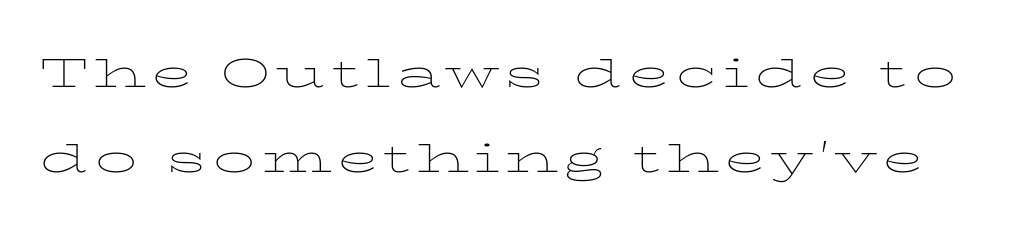
The image shows 42 px thin, wide serif type, upright; set loose line spacing (2.03x), not underlined; low stroke contrast and a medium x-height.
